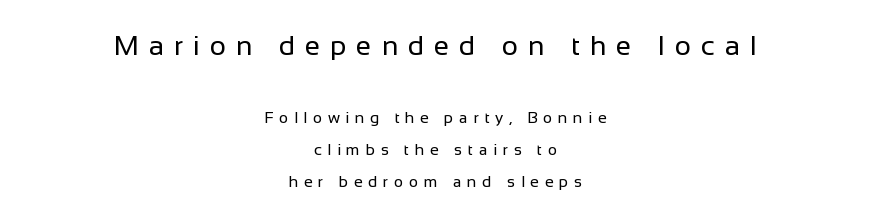
Q: Is the text bold? A: No.
Q: Is the text italic (slanted)? A: No, it is upright.
Q: Is the typeface a serif or a sans-serif typeface? A: Sans-serif.
Q: Is the text underlined? A: No.
Q: How is the paragraph aligned? A: Centered.
Q: Is the spacing between letters normal or unusually wide? A: Unusually wide.
Q: Is the spacing between lines tight, normal or loose? A: Loose.
Q: Which block of text is set in a larger size, the first (top) or the second (bottom)? A: The first (top) one.
Q: Width (condensed, normal, or wide)? A: Normal.
Q: Stroke contrast? A: Low.
Q: x-height? A: Medium.
Q: Monospaced? A: No.
